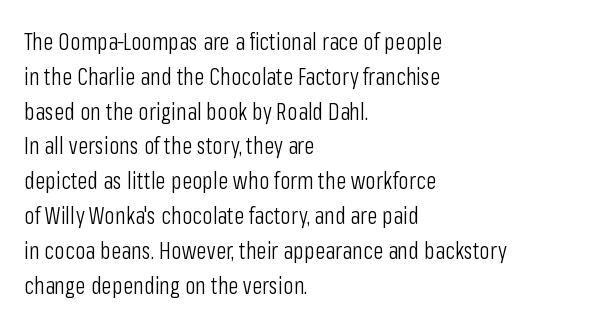
Q: Is the text bold? A: No.
Q: Is the text italic (slanted)? A: No, it is upright.
Q: Is the text underlined? A: No.
Q: How is the paragraph aligned? A: Left-aligned.
Q: Is the spacing between letters normal or unusually wide? A: Normal.
Q: Is the spacing between lines tight, normal or loose? A: Normal.
